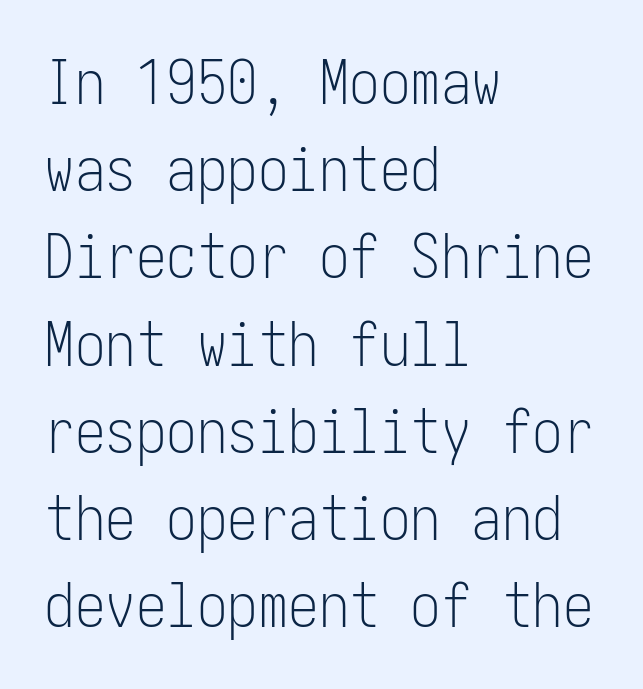
Q: Is the text bold? A: No.
Q: Is the text italic (slanted)? A: No, it is upright.
Q: Is the typeface a serif or a sans-serif typeface? A: Sans-serif.
Q: Is the text underlined? A: No.
Q: How is the paragraph aligned? A: Left-aligned.
Q: Is the spacing between letters normal or unusually wide? A: Normal.
Q: Is the spacing between lines tight, normal or loose? A: Normal.
Q: Width (condensed, normal, or wide)? A: Condensed.
Q: Stroke contrast? A: Low.
Q: x-height? A: Medium.
